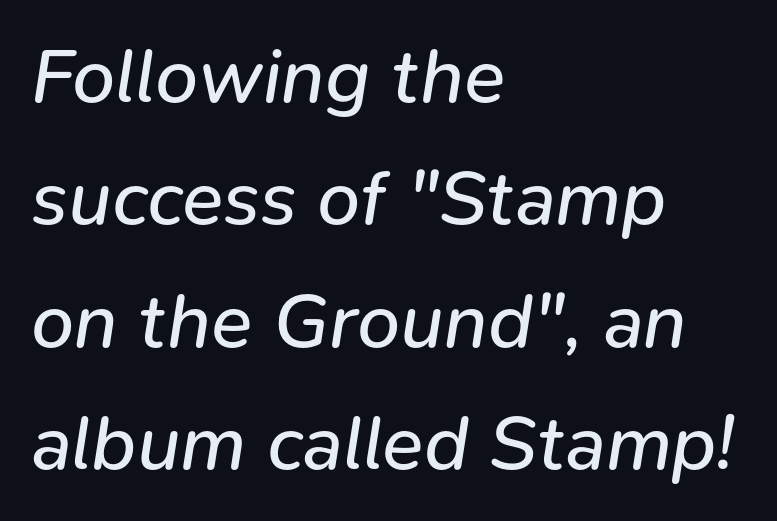
The image shows 77 px regular-weight type, italic (leaning right); set left-aligned, normal line spacing (1.59x), normal letter spacing, not underlined; low stroke contrast and a medium x-height.
